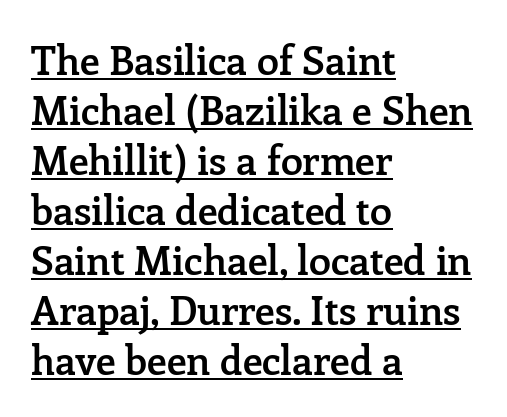
Q: Is the text bold? A: Semi-bold.
Q: Is the text italic (slanted)? A: No, it is upright.
Q: Is the typeface a serif or a sans-serif typeface? A: Serif.
Q: Is the text underlined? A: Yes.
Q: How is the paragraph aligned? A: Left-aligned.
Q: Is the spacing between letters normal or unusually wide? A: Normal.
Q: Is the spacing between lines tight, normal or loose? A: Normal.
Q: Width (condensed, normal, or wide)? A: Normal.
Q: Stroke contrast? A: Low.
Q: x-height? A: Medium.
Q: Monospaced? A: No.
